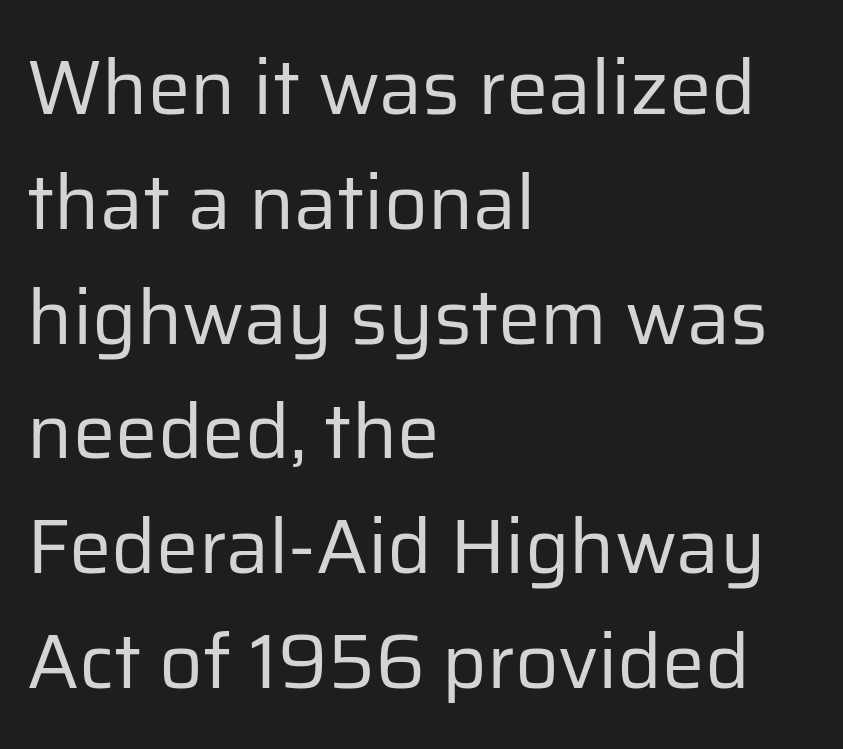
Character widths vary here, with narrow letters taking less room than wide ones. Font category for this specimen: sans-serif. Caption: standard tracking, unaltered. Is there much room between lines? A standard amount, neither cramped nor airy. This rendering uses left alignment, leaving the right contour irregular.
